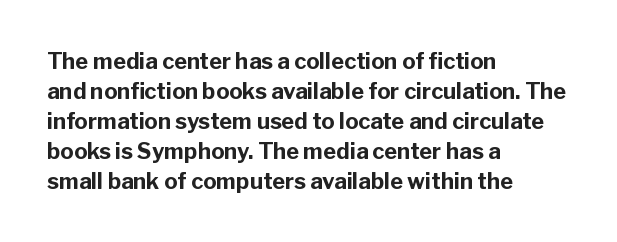
Italic: no, the glyphs are upright roman. Standard letterfit; no display-style spreading of the glyphs. Glance below the letters and you will spot only blank space. Its strokes are broad and dark, the hallmark of bold type.
